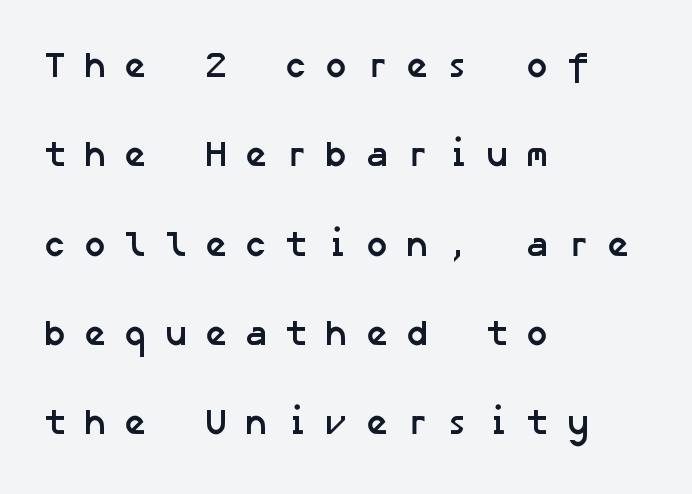
The passage shown is emphatically bold. Honestly, the letter spacing is so wide it's the main thing you notice. In terms of letterform style, serifs are entirely absent. Check under the words: just untouched page. The line-height multiplier appears high, well above default. All the whitespace from short lines collects on the right.
